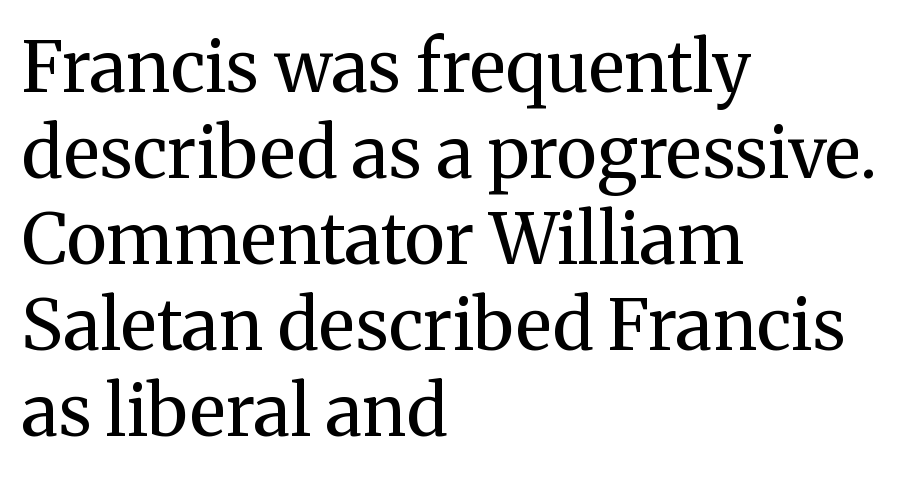
Teacher's note: observe the even left margin — that is flush-left alignment. Descenders are the only things crossing below the line. Old-style or modern, the face here clearly has serifs. This is the regular roman posture of the typeface.
